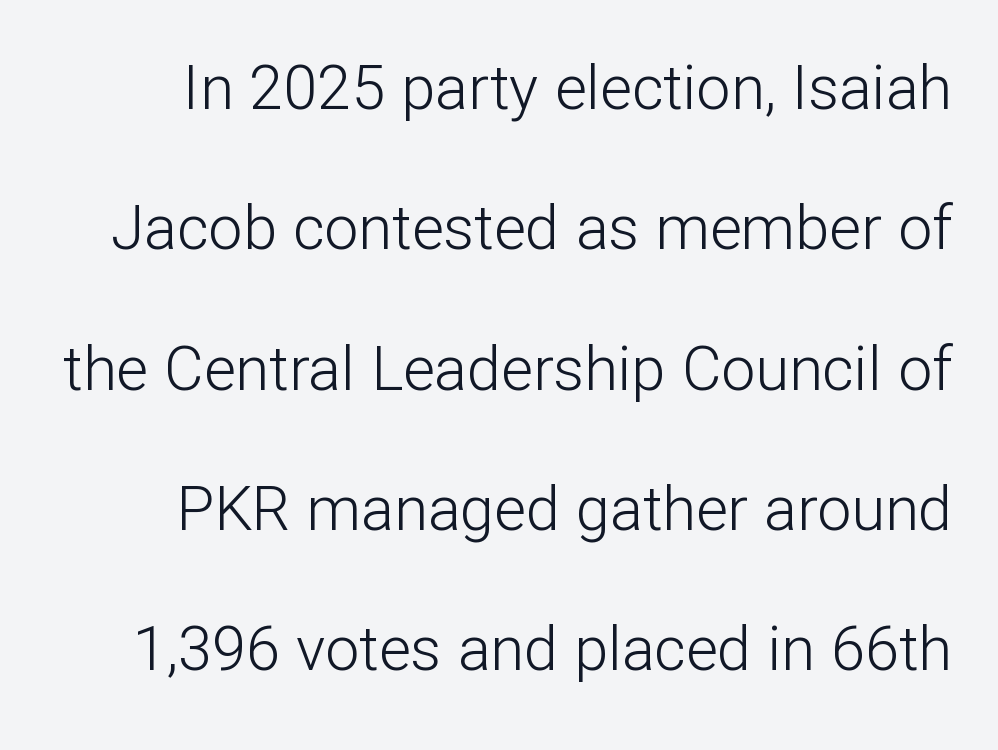
{"serif": "no", "italic": "no", "bold": "no", "weight": "light", "width": "normal", "stroke_contrast": "low", "x_height": "medium", "monospaced": "no", "underline": "no", "line_spacing": "loose", "line_spacing_ratio": 2.3, "letter_spacing": "normal", "letter_spacing_em": 0.0, "glyph_px": 61}
